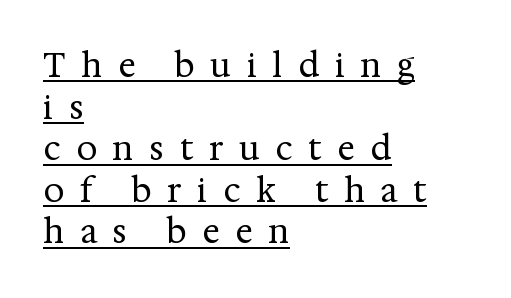
{"serif": "yes", "italic": "no", "bold": "no", "weight": "regular", "width": "normal", "stroke_contrast": "medium", "x_height": "medium", "monospaced": "no", "underline": "yes", "align": "left", "line_spacing": "normal", "line_spacing_ratio": 1.26, "letter_spacing": "wide", "letter_spacing_em": 0.47, "glyph_px": 33}
